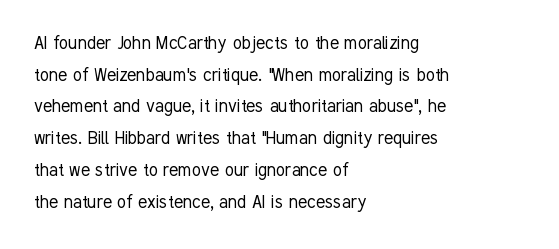
Style check: upright. Leftover space on each line is placed entirely after the last word. The rows are spaced the way most documents space them. The font is comparable to plain body text, perhaps lighter. Honestly, there is no underline to notice here at all. Nobody touched the tracking dial on this one.
